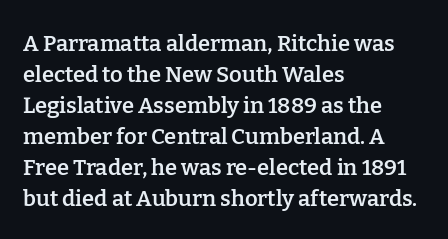
{"italic": "no", "bold": "semi", "underline": "no", "align": "left", "line_spacing": "normal", "line_spacing_ratio": 1.41, "letter_spacing": "normal", "letter_spacing_em": 0.0, "glyph_px": 22}
